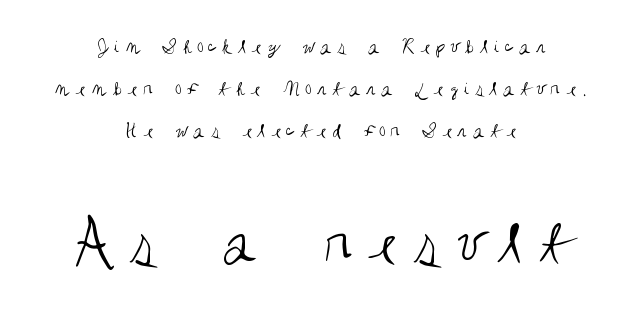
{"serif": "no", "bold": "no", "weight": "regular", "width": "condensed", "stroke_contrast": "medium", "x_height": "large", "monospaced": "no", "underline": "no", "align": "center", "line_spacing": "loose", "line_spacing_ratio": 1.91, "letter_spacing": "wide", "letter_spacing_em": 0.24, "larger_block": "second", "size_ratio": 2.95, "glyph_px": 65}
